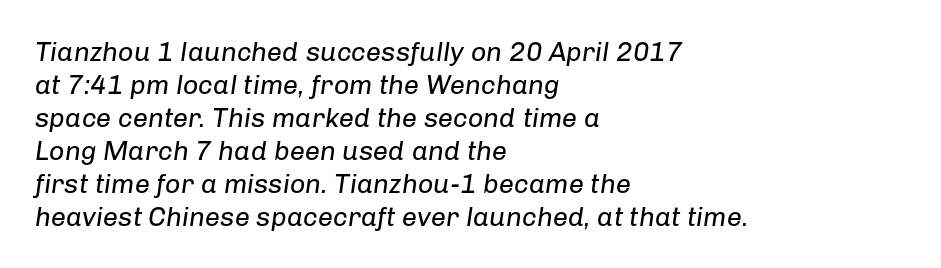
{"italic": "yes", "lean": "right", "slant_degrees": 8, "bold": "no", "underline": "no", "align": "left", "line_spacing_ratio": 1.22, "letter_spacing": "normal", "letter_spacing_em": 0.0, "glyph_px": 27}
